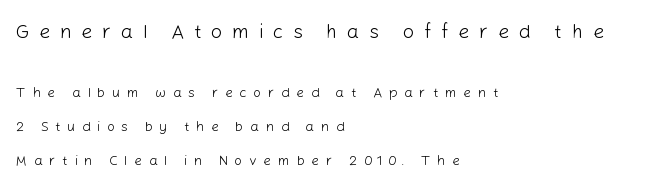
{"italic": "no", "bold": "no", "underline": "no", "align": "left", "line_spacing": "loose", "line_spacing_ratio": 2.44, "letter_spacing": "wide", "letter_spacing_em": 0.47, "larger_block": "first", "size_ratio": 1.43, "glyph_px": 20}
